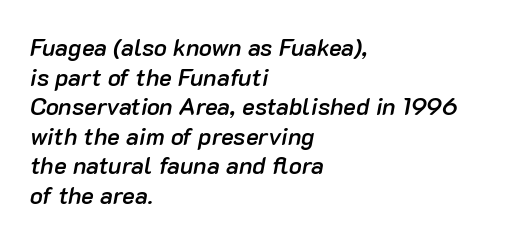
{"italic": "yes", "lean": "right", "slant_degrees": 10, "bold": "semi", "underline": "no", "align": "left", "line_spacing_ratio": 1.23, "letter_spacing": "normal", "letter_spacing_em": 0.0, "glyph_px": 24}
